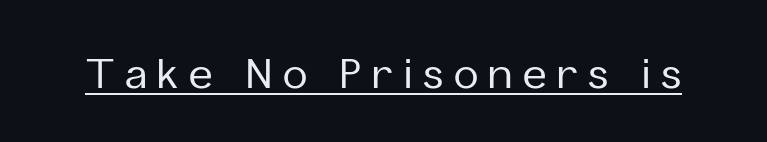
The image shows 41 px sans-serif type, upright; set unusually wide letter spacing (+0.26 em), underlined; low stroke contrast and a medium x-height.
